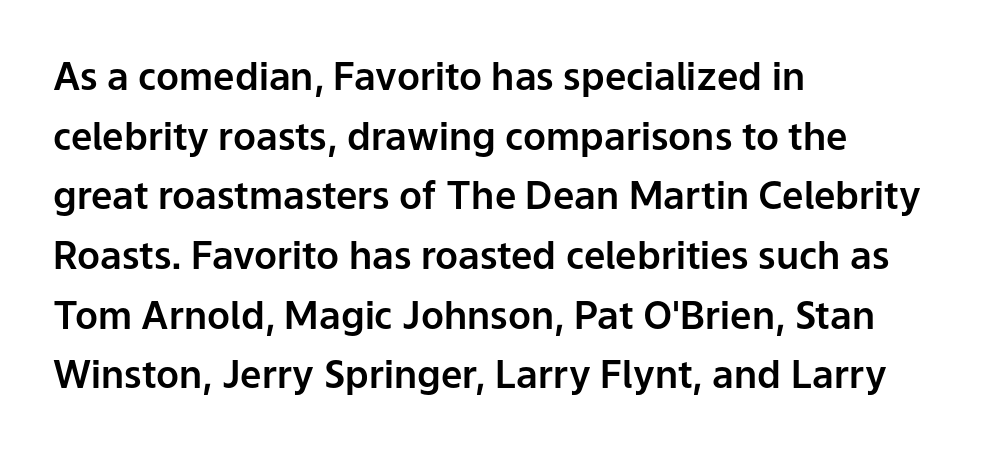
Upright lettering throughout. Line beginnings align vertically; line endings do not. Regarding serifs, this sample does without them. Spacing verdict: proportional, widths tailored to each character. Underline: absent. Words appear dense and cohesive because spacing is normal.
